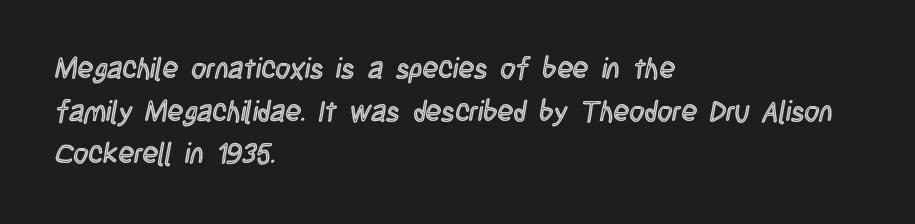
This sample uses plain, unmodified letter spacing. Evenly set lines give the paragraph a standard silhouette. Spacing verdict: proportional, widths tailored to each character. These lines are set flush left with a ragged right edge. Quick note: underline off.
